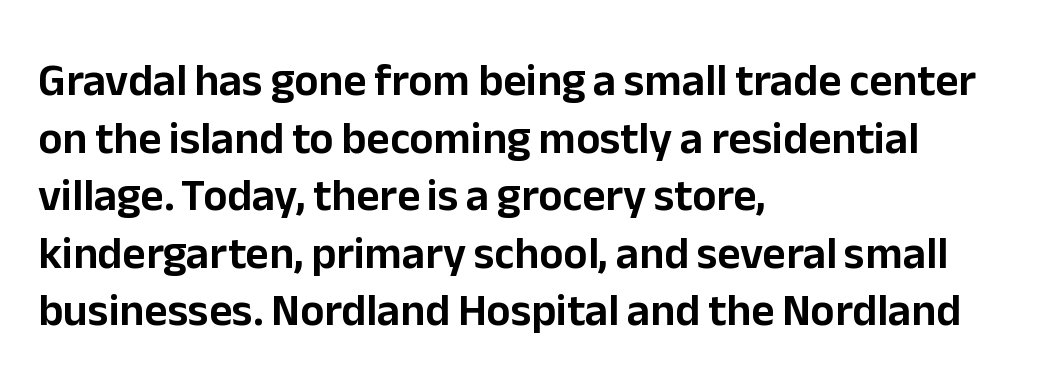
Does the lettering tilt? It doesn't — this is upright. The lines sit at an ordinary, default distance from one another. The typeface chosen for these lines omits serifs. The passage shown is typed in a proportional face where columns would drift.
